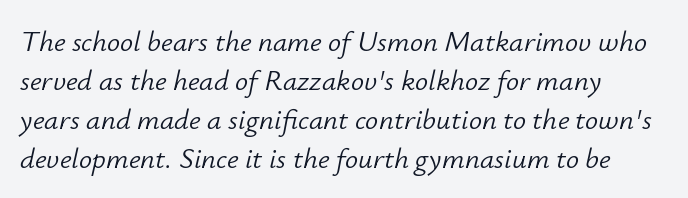
{"italic": "yes", "lean": "right", "slant_degrees": 12, "bold": "no", "weight": "light", "width": "normal", "stroke_contrast": "low", "x_height": "small", "monospaced": "no", "underline": "no", "align": "left", "line_spacing": "normal", "line_spacing_ratio": 1.35, "letter_spacing": "normal", "letter_spacing_em": 0.0, "glyph_px": 29}
